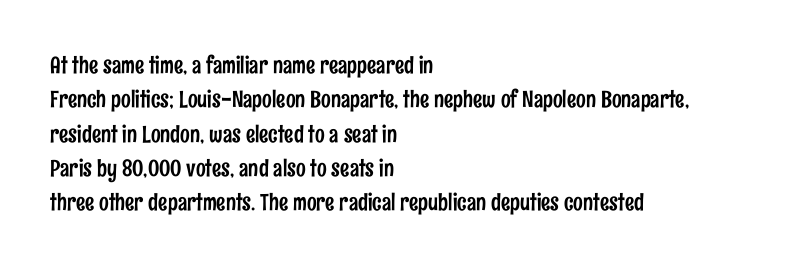
Q: Is the text italic (slanted)? A: No, it is upright.
Q: Is the text underlined? A: No.
Q: How is the paragraph aligned? A: Left-aligned.
Q: Is the spacing between letters normal or unusually wide? A: Normal.
Q: Is the spacing between lines tight, normal or loose? A: Normal.
